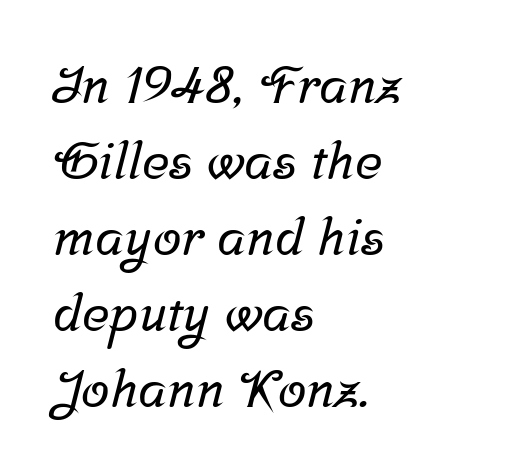
The image shows 52 px text type; set left-aligned, normal line spacing (1.46x), normal letter spacing, not underlined; low stroke contrast and a medium x-height.
